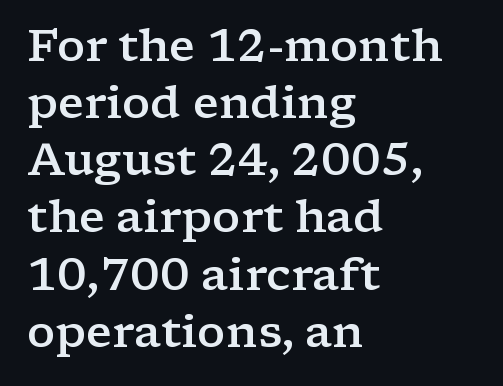
Strokes here are thickened, but only to semibold level. Varying glyph widths throughout — classic text-font behaviour. Serifs: yes, visible at the terminals of the letterforms. Unmarked baselines from the first word to the last. Interline gaps are of average width in this sample. Tracking here is standard; glyphs follow each other at the usual distance.
